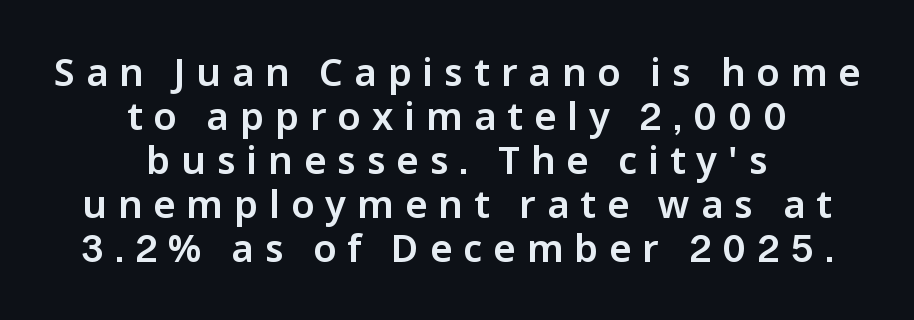
Horizontal alignment here is central, giving a formal, balanced look. The specimen reads as upright at a glance. Here the designer chose a conventional face with non-uniform glyph widths. Each row of text sits above clean, open space.
